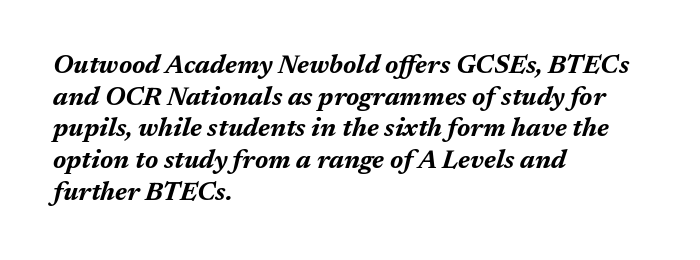
Q: Is the text bold? A: Yes.
Q: Is the text italic (slanted)? A: Yes, it leans right by about 17 degrees.
Q: Is the text underlined? A: No.
Q: How is the paragraph aligned? A: Left-aligned.
Q: Is the spacing between letters normal or unusually wide? A: Normal.
